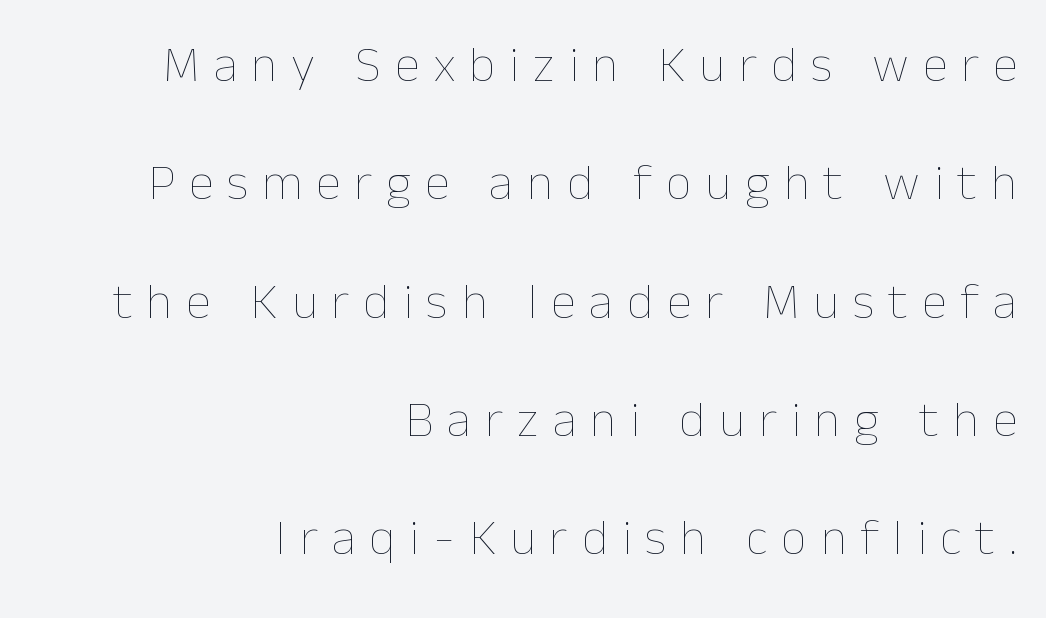
{"italic": "no", "bold": "no", "weight": "thin", "width": "normal", "stroke_contrast": "low", "x_height": "medium", "monospaced": "no", "underline": "no", "align": "right", "line_spacing": "loose", "line_spacing_ratio": 2.32, "letter_spacing": "wide", "letter_spacing_em": 0.27, "glyph_px": 51}
